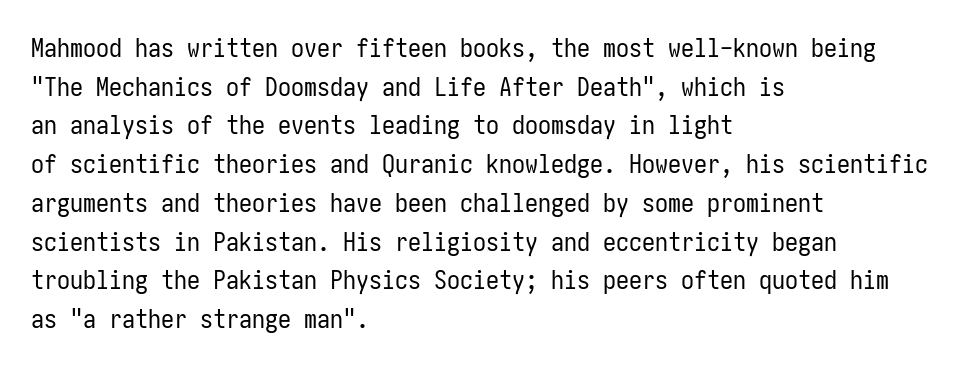
The image shows 26 px text type, upright; set left-aligned, normal line spacing (1.49x), normal letter spacing, not underlined.
